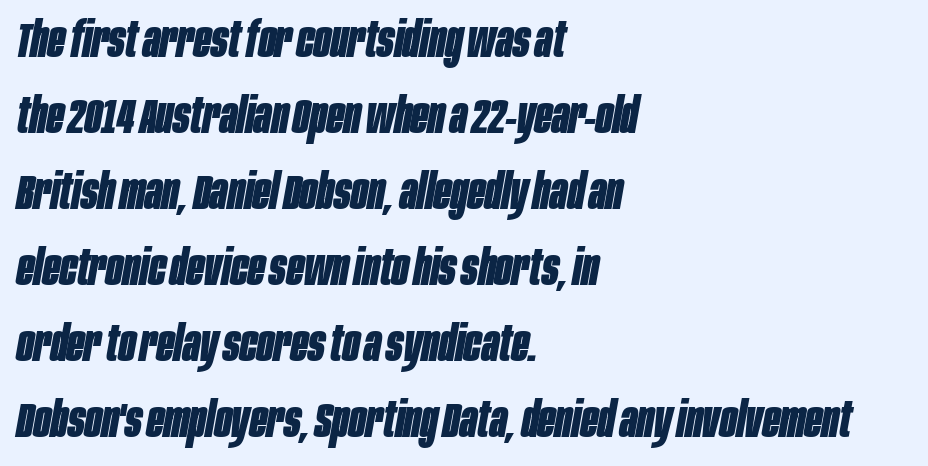
How would I describe the line gaps? Plain and ordinary. Italic? Definitely — the glyphs are oblique. The face used here is proportionally spaced, like ordinary book or web type. The strokes are fattened all the way to bold. The zone under the glyphs is completely vacant.
